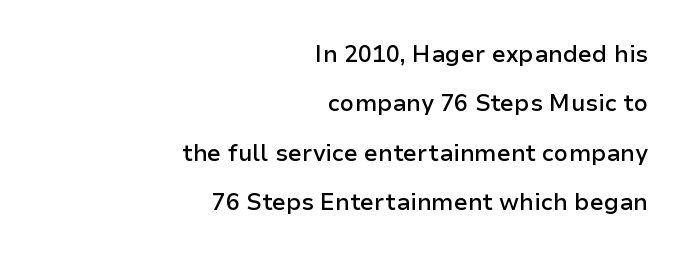
Q: Is the text bold? A: Semi-bold.
Q: Is the text italic (slanted)? A: No, it is upright.
Q: Is the text underlined? A: No.
Q: How is the paragraph aligned? A: Right-aligned.
Q: Is the spacing between letters normal or unusually wide? A: Normal.
Q: Is the spacing between lines tight, normal or loose? A: Loose.
